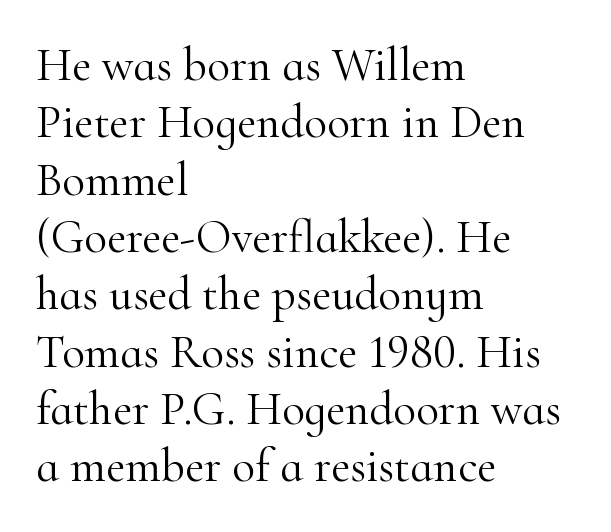
The passage shown is typed in a proportional face where columns would drift. Default kerning and tracking; the words read as compact shapes. Caption: multi-line text, flush left, ragged right. The axis of the letterforms is exactly vertical. The strokes are not fattened; the text isn't bold.
